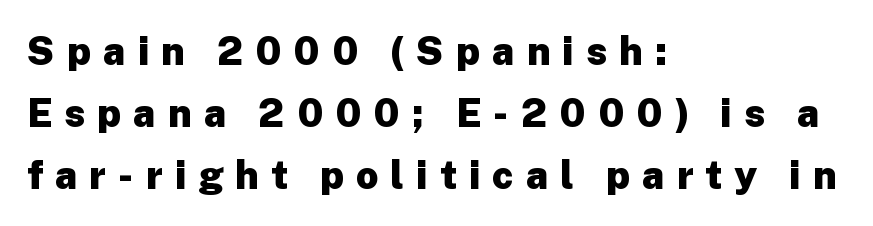
The image shows 39 px heavy sans-serif type, upright; set left-aligned, normal line spacing (1.59x), unusually wide letter spacing (+0.31 em), not underlined; low stroke contrast and a medium x-height.
